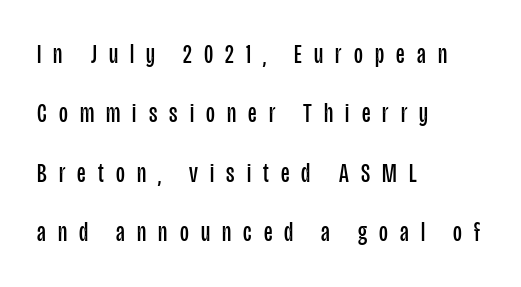
The image shows 27 px text type, upright; set left-aligned, loose line spacing (2.2x), unusually wide letter spacing (+0.45 em), not underlined.
